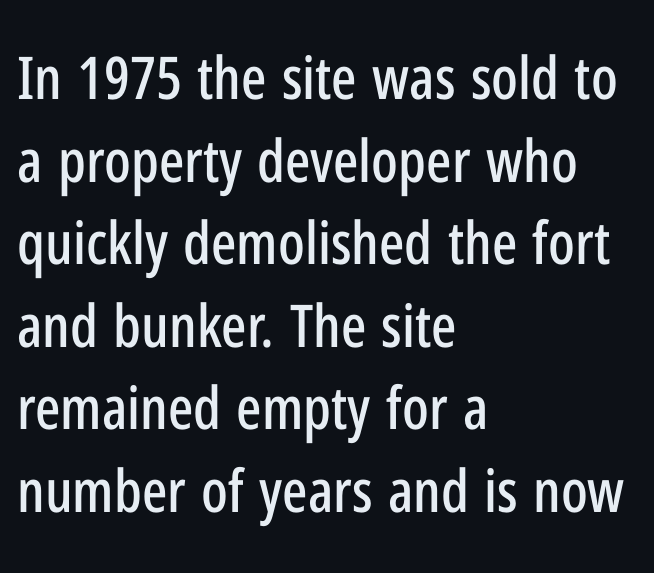
Here the designer chose a conventional face with non-uniform glyph widths. Summary of vertical rhythm: regular, with standard interline spacing. Letter spacing: default. Italic? Not at all — the glyphs are vertical. Each line starts at the same left margin while the right side varies. The designer went with a sans here, leaving each stem footless.
